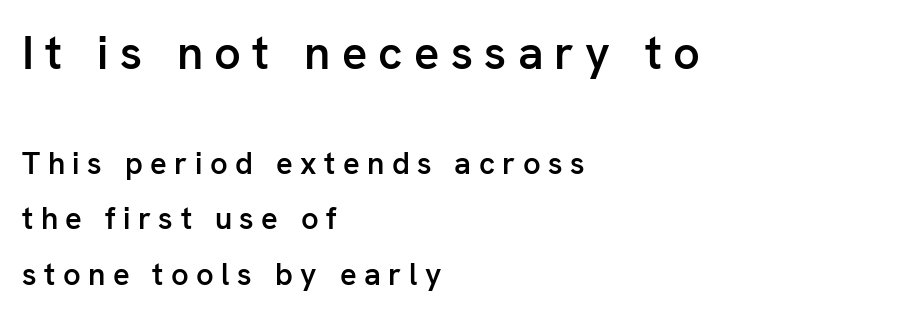
These lines have a slow, spaced-out rhythm from letter to letter. Each letter keeps its own natural width here, so spacing adapts to shape. The ragged edge is on the right, which tells us the setting is flush left. A bit beefed up — I'd call it semibold rather than bold. Check under the words: just untouched page.
